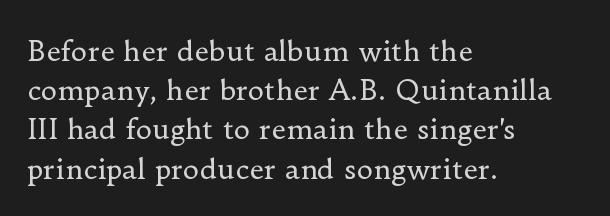
No chunkiness to these letters — they're not bold. Compared with a centered layout, this one pins lines to the left instead. A typesetter would mark this as roman, not italic. In terms of letterspacing, this is plain default setting.
